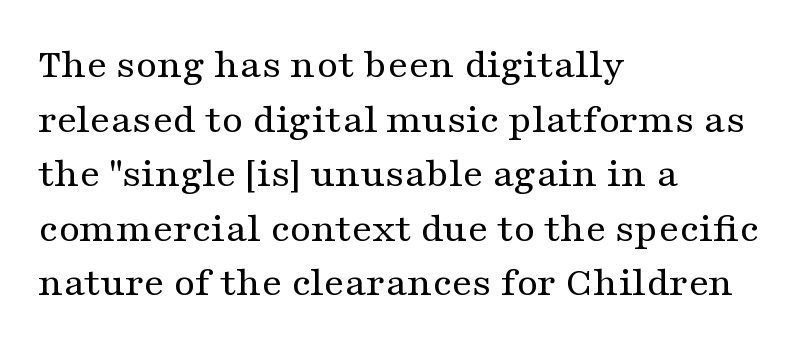
{"serif": "yes", "italic": "no", "bold": "no", "weight": "regular", "width": "wide", "stroke_contrast": "medium", "x_height": "medium", "monospaced": "no", "underline": "no", "align": "left", "line_spacing": "normal", "line_spacing_ratio": 1.27, "letter_spacing": "normal", "letter_spacing_em": 0.0, "glyph_px": 43}
